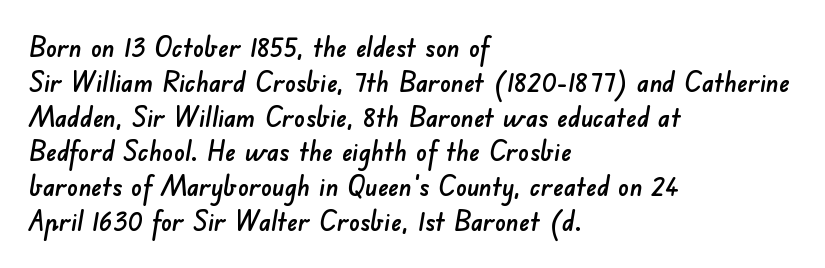
Only glyphs here, with clear space below each row. Students, note that the glyphs here touch the page at normal intervals. Regular leading. The ragged edge is on the right, which tells us the setting is flush left.
